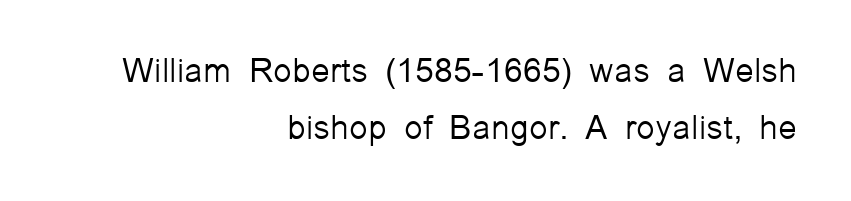
{"serif": "no", "italic": "no", "bold": "no", "weight": "light", "width": "normal", "stroke_contrast": "low", "x_height": "medium", "monospaced": "no", "underline": "no", "align": "right", "line_spacing": "normal", "line_spacing_ratio": 1.69, "letter_spacing": "normal", "letter_spacing_em": 0.0, "glyph_px": 34}
